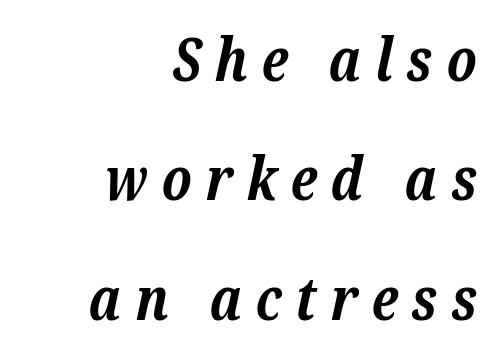
Q: Is the text bold? A: Yes.
Q: Is the text italic (slanted)? A: Yes, it leans right by about 12 degrees.
Q: Is the typeface a serif or a sans-serif typeface? A: Serif.
Q: Is the text underlined? A: No.
Q: How is the paragraph aligned? A: Right-aligned.
Q: Is the spacing between letters normal or unusually wide? A: Unusually wide.
Q: Is the spacing between lines tight, normal or loose? A: Loose.
Q: Width (condensed, normal, or wide)? A: Normal.
Q: Stroke contrast? A: Low.
Q: x-height? A: Medium.
Q: Monospaced? A: No.
